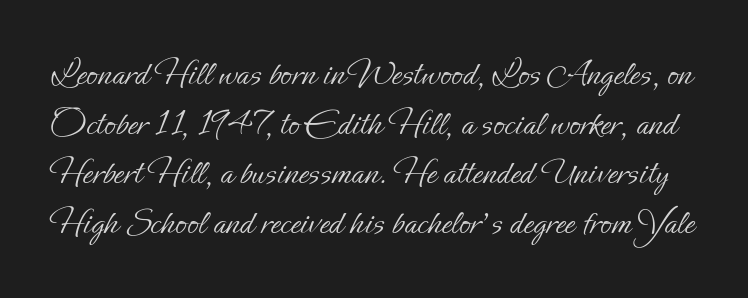
Q: Is the text bold? A: No.
Q: Is the text italic (slanted)? A: Yes.
Q: Is the text underlined? A: No.
Q: Is the spacing between letters normal or unusually wide? A: Normal.
Q: Is the spacing between lines tight, normal or loose? A: Normal.
Q: Width (condensed, normal, or wide)? A: Normal.
Q: Stroke contrast? A: Low.
Q: x-height? A: Small.
Q: Monospaced? A: No.
